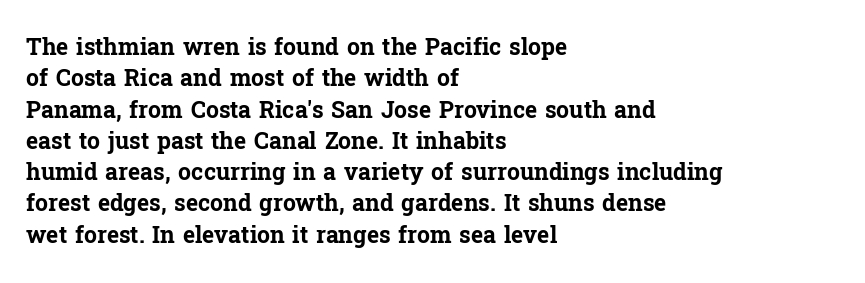
{"italic": "no", "bold": "yes", "underline": "no", "align": "left", "line_spacing": "normal", "line_spacing_ratio": 1.36, "letter_spacing": "normal", "letter_spacing_em": 0.0, "glyph_px": 23}
